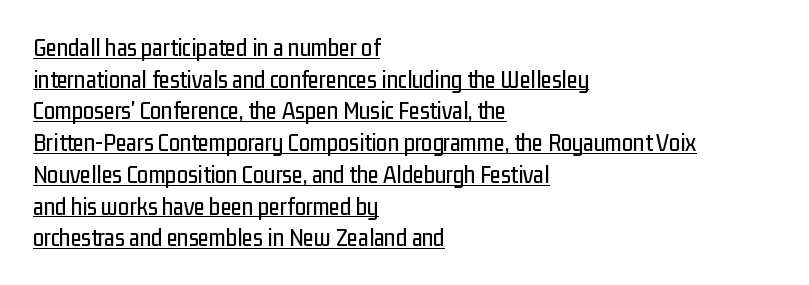
Q: Is the text italic (slanted)? A: No, it is upright.
Q: Is the text underlined? A: Yes.
Q: How is the paragraph aligned? A: Left-aligned.
Q: Is the spacing between letters normal or unusually wide? A: Normal.
Q: Is the spacing between lines tight, normal or loose? A: Normal.
